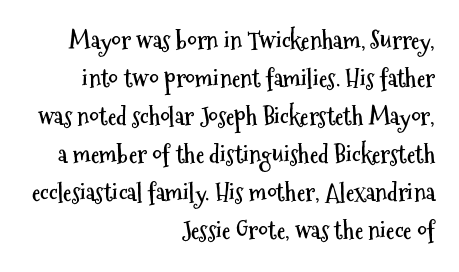
The rendering uses a moderate line-height, typical for paragraphs. Every letter is thick-stroked: bold, no question. Quick note: underline off. Visually the block forms a straight wall on the right and a jagged coastline on the left. In terms of posture, this sample is upright. Nothing unusual about the tracking: characters are spaced as the font intends.
